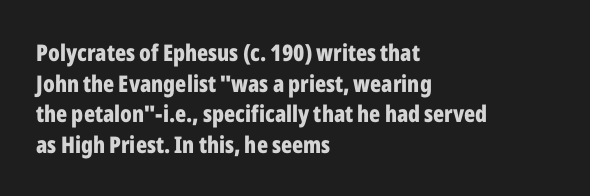
Q: Is the text bold? A: Yes.
Q: Is the text italic (slanted)? A: No, it is upright.
Q: Is the text underlined? A: No.
Q: How is the paragraph aligned? A: Left-aligned.
Q: Is the spacing between letters normal or unusually wide? A: Normal.
Q: Is the spacing between lines tight, normal or loose? A: Normal.
